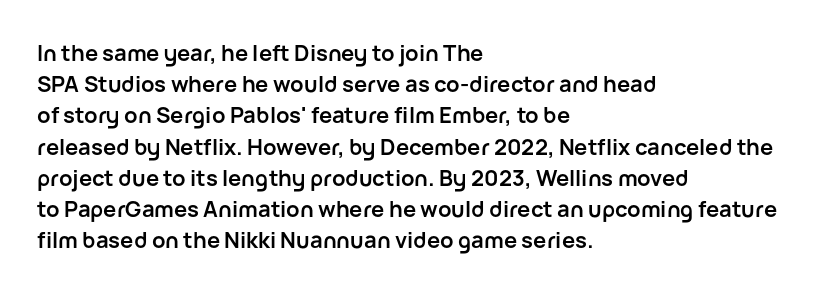
The image shows 22 px bold type, upright; set left-aligned, normal line spacing (1.42x), normal letter spacing, not underlined.
